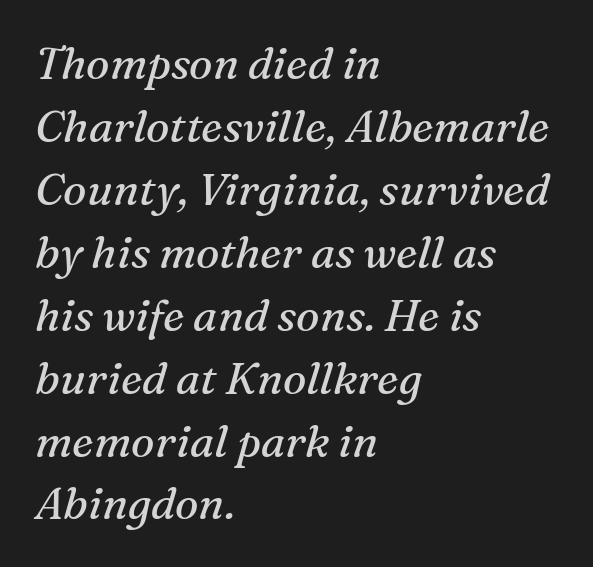
Q: Is the text bold? A: No.
Q: Is the text italic (slanted)? A: Yes, it leans right by about 16 degrees.
Q: Is the typeface a serif or a sans-serif typeface? A: Serif.
Q: Is the text underlined? A: No.
Q: How is the paragraph aligned? A: Left-aligned.
Q: Is the spacing between letters normal or unusually wide? A: Normal.
Q: Is the spacing between lines tight, normal or loose? A: Normal.
Q: Width (condensed, normal, or wide)? A: Normal.
Q: Stroke contrast? A: Medium.
Q: x-height? A: Medium.
Q: Monospaced? A: No.
